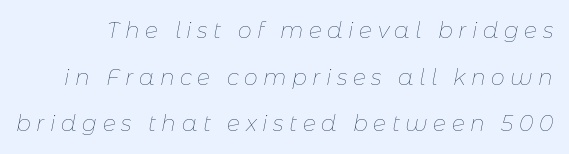
The image shows 22 px text type, italic (leaning right); set loose line spacing (2.12x), unusually wide letter spacing (+0.25 em), not underlined.
